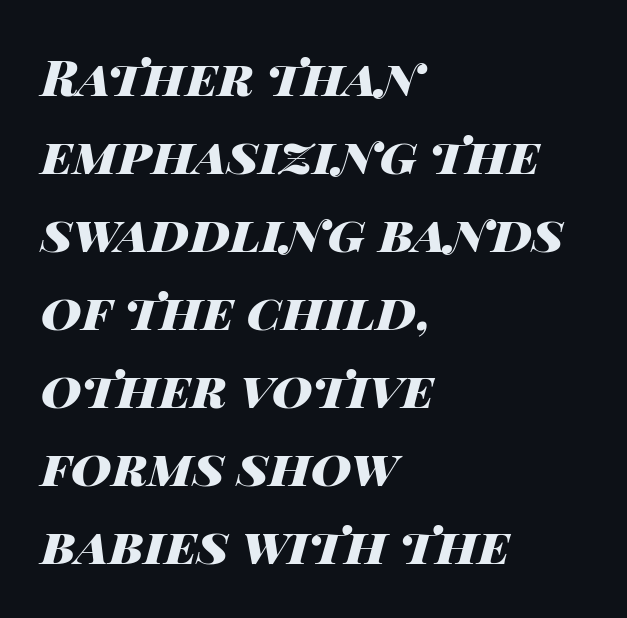
Q: Is the text bold? A: Yes.
Q: Is the text italic (slanted)? A: Yes, it leans right by about 14 degrees.
Q: Is the text underlined? A: No.
Q: How is the paragraph aligned? A: Left-aligned.
Q: Is the spacing between letters normal or unusually wide? A: Normal.
Q: Is the spacing between lines tight, normal or loose? A: Normal.
Q: Width (condensed, normal, or wide)? A: Wide.
Q: Stroke contrast? A: High.
Q: x-height? A: Large.
Q: Monospaced? A: No.
